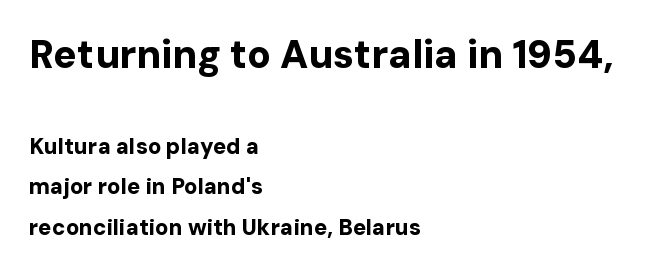
The glyphs are unaccompanied by any horizontal stroke below them. Think of a printed novel: that variable character pitch is what you see here. The typesetter chose a ragged-right arrangement here. Italic? Not at all — the glyphs are vertical.
